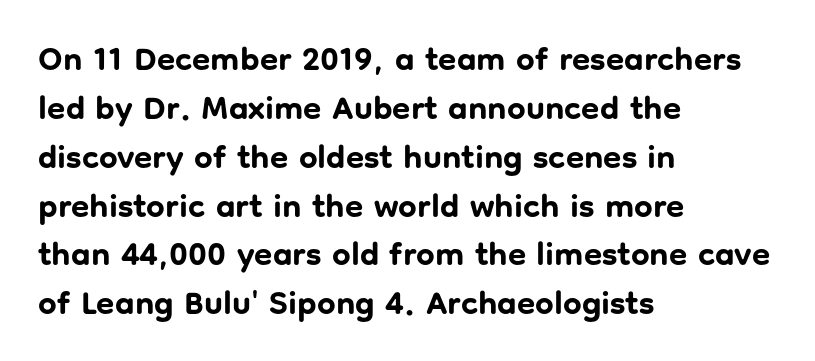
Q: Is the text bold? A: Yes.
Q: Is the text italic (slanted)? A: No, it is upright.
Q: Is the typeface a serif or a sans-serif typeface? A: Sans-serif.
Q: Is the text underlined? A: No.
Q: How is the paragraph aligned? A: Left-aligned.
Q: Is the spacing between letters normal or unusually wide? A: Normal.
Q: Is the spacing between lines tight, normal or loose? A: Normal.
Q: Width (condensed, normal, or wide)? A: Normal.
Q: Stroke contrast? A: Low.
Q: x-height? A: Medium.
Q: Monospaced? A: No.
